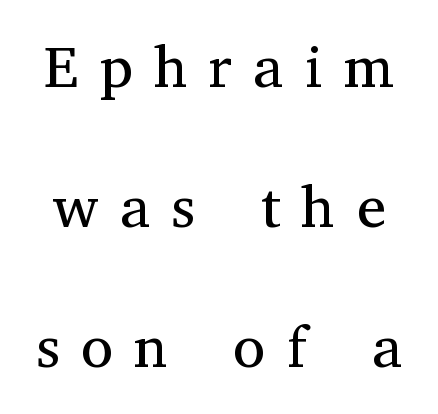
Q: Is the text bold? A: No.
Q: Is the text italic (slanted)? A: No, it is upright.
Q: Is the typeface a serif or a sans-serif typeface? A: Serif.
Q: Is the text underlined? A: No.
Q: Is the spacing between letters normal or unusually wide? A: Unusually wide.
Q: Is the spacing between lines tight, normal or loose? A: Loose.
Q: Width (condensed, normal, or wide)? A: Normal.
Q: Stroke contrast? A: Medium.
Q: x-height? A: Medium.
Q: Monospaced? A: No.
